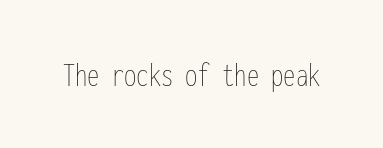
{"italic": "no", "bold": "no", "weight": "thin", "width": "condensed", "stroke_contrast": "low", "x_height": "medium", "monospaced": "yes", "underline": "no", "letter_spacing": "normal", "letter_spacing_em": 0.0, "glyph_px": 35}
